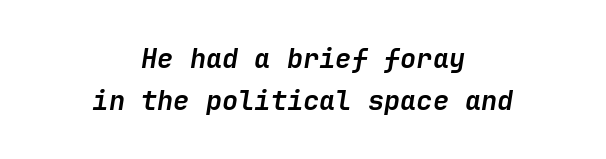
The image shows 27 px bold type, italic (leaning right); set centered, normal line spacing (1.54x), normal letter spacing, not underlined.
